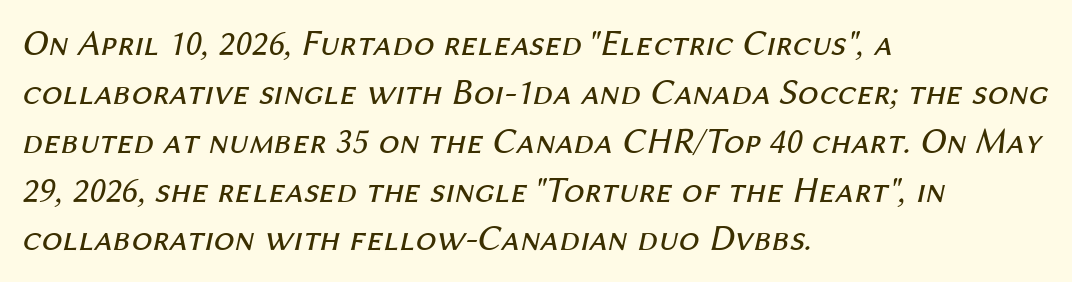
Q: Is the text bold? A: No.
Q: Is the text italic (slanted)? A: Yes, it leans right by about 12 degrees.
Q: Is the text underlined? A: No.
Q: How is the paragraph aligned? A: Left-aligned.
Q: Is the spacing between letters normal or unusually wide? A: Normal.
Q: Is the spacing between lines tight, normal or loose? A: Normal.
Q: Width (condensed, normal, or wide)? A: Normal.
Q: Stroke contrast? A: Medium.
Q: x-height? A: Medium.
Q: Monospaced? A: No.
